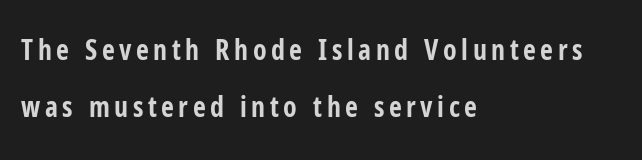
{"serif": "no", "italic": "no", "bold": "yes", "weight": "bold", "width": "condensed", "stroke_contrast": "low", "x_height": "medium", "monospaced": "no", "underline": "no", "align": "left", "line_spacing": "loose", "line_spacing_ratio": 2.05, "glyph_px": 28}
